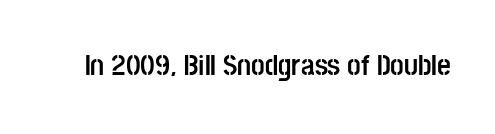
{"serif": "no", "italic": "no", "bold": "yes", "weight": "semibold", "width": "condensed", "stroke_contrast": "low", "x_height": "large", "monospaced": "no", "underline": "no", "letter_spacing": "normal", "letter_spacing_em": 0.0, "glyph_px": 30}
